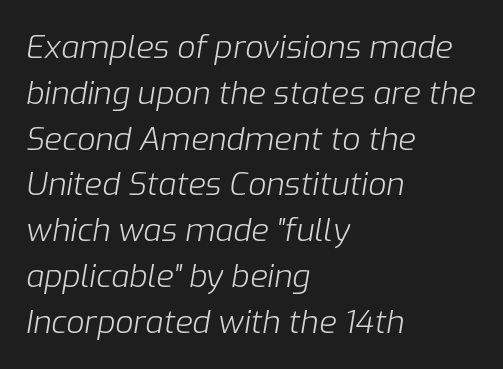
The image shows 32 px light type, italic (leaning right); set left-aligned, normal line spacing (1.43x), normal letter spacing, not underlined; low stroke contrast and a medium x-height.
